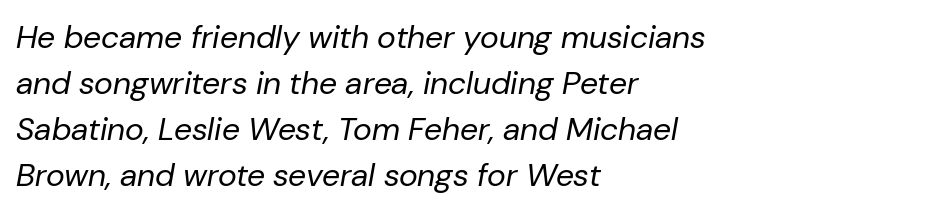
The image shows 32 px regular-weight type, italic (leaning right); set left-aligned, normal line spacing (1.44x), normal letter spacing, not underlined; low stroke contrast and a medium x-height.
